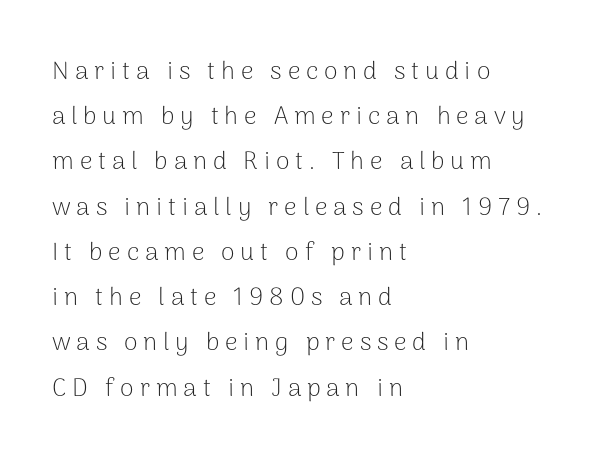
All the whitespace from short lines collects on the right. Weight: in the light-to-regular range. Has an underline been added? It has not. Tracking here is generous; glyphs stand well apart from one another. A typesetter would mark this as roman, not italic.
